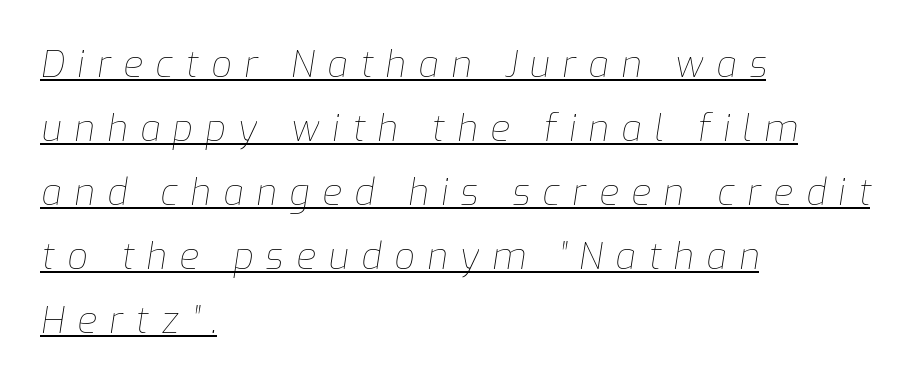
The passage shown leans; its letterforms are oblique. There is plenty of visible air inserted between adjacent glyphs. These lines are rendered in a variable-pitch font. Alignment: flush left.
